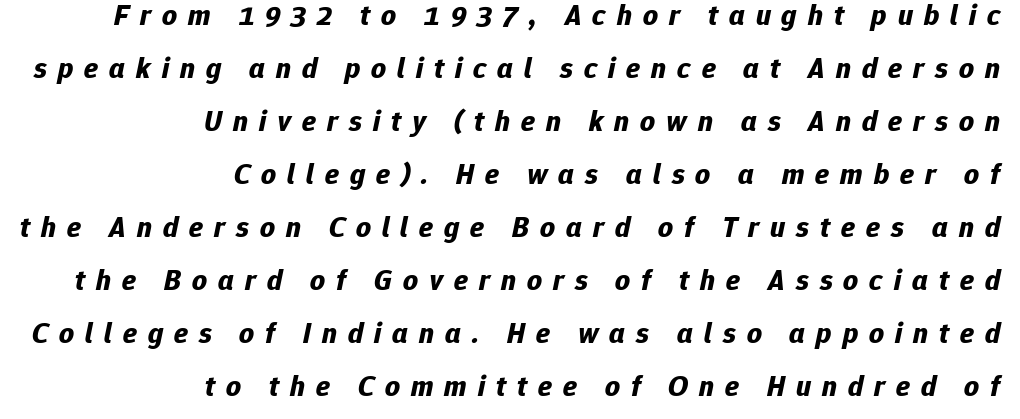
{"italic": "yes", "lean": "right", "slant_degrees": 12, "bold": "yes", "weight": "bold", "width": "normal", "stroke_contrast": "low", "x_height": "medium", "monospaced": "no", "underline": "no", "align": "right", "line_spacing_ratio": 1.83, "letter_spacing": "wide", "letter_spacing_em": 0.38, "glyph_px": 29}
